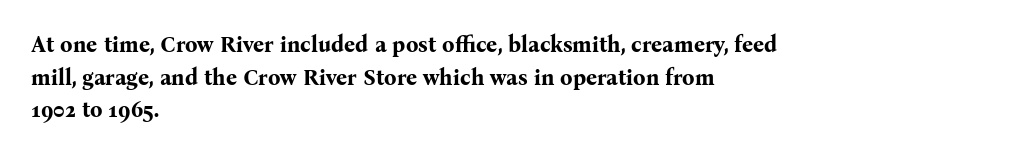
{"italic": "no", "bold": "yes", "underline": "no", "align": "left", "line_spacing": "normal", "line_spacing_ratio": 1.48, "letter_spacing": "normal", "letter_spacing_em": 0.0, "glyph_px": 22}
